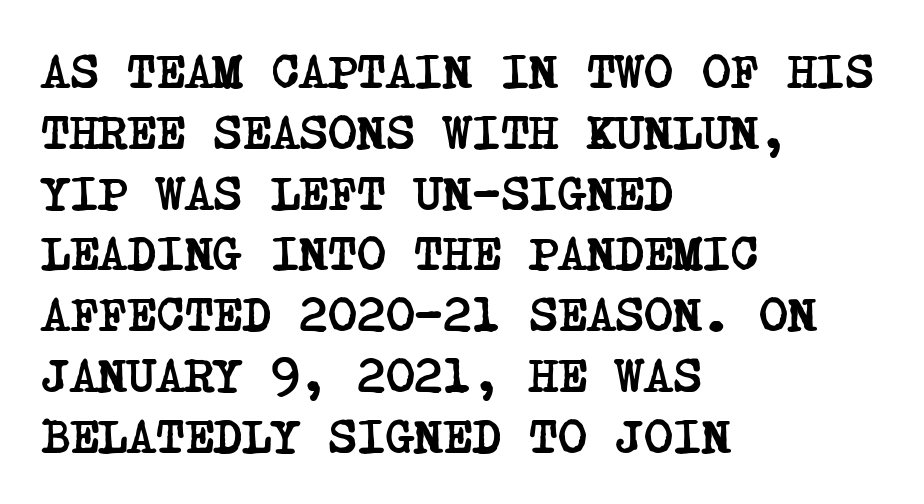
Q: Is the text bold? A: Yes.
Q: Is the typeface a serif or a sans-serif typeface? A: Serif.
Q: Is the text underlined? A: No.
Q: How is the paragraph aligned? A: Left-aligned.
Q: Is the spacing between letters normal or unusually wide? A: Normal.
Q: Width (condensed, normal, or wide)? A: Condensed.
Q: Stroke contrast? A: Low.
Q: x-height? A: Large.
